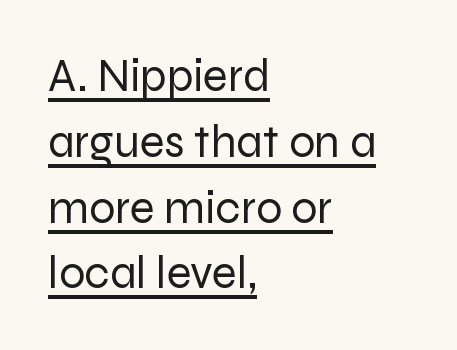
Q: Is the text bold? A: No.
Q: Is the text italic (slanted)? A: No, it is upright.
Q: Is the typeface a serif or a sans-serif typeface? A: Sans-serif.
Q: Is the text underlined? A: Yes.
Q: How is the paragraph aligned? A: Left-aligned.
Q: Is the spacing between letters normal or unusually wide? A: Normal.
Q: Is the spacing between lines tight, normal or loose? A: Normal.
Q: Width (condensed, normal, or wide)? A: Normal.
Q: Stroke contrast? A: Low.
Q: x-height? A: Medium.
Q: Monospaced? A: No.
